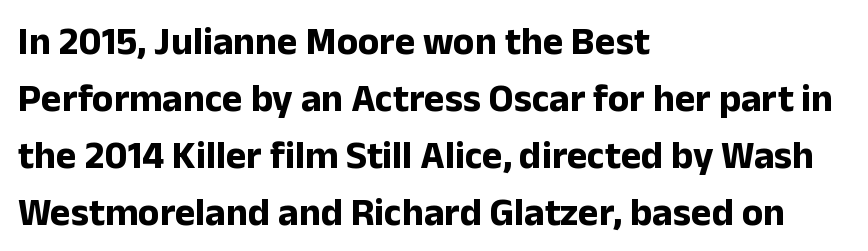
The image shows 39 px bold sans-serif type, upright; set left-aligned, normal line spacing (1.46x), normal letter spacing, not underlined; low stroke contrast and a medium x-height.
